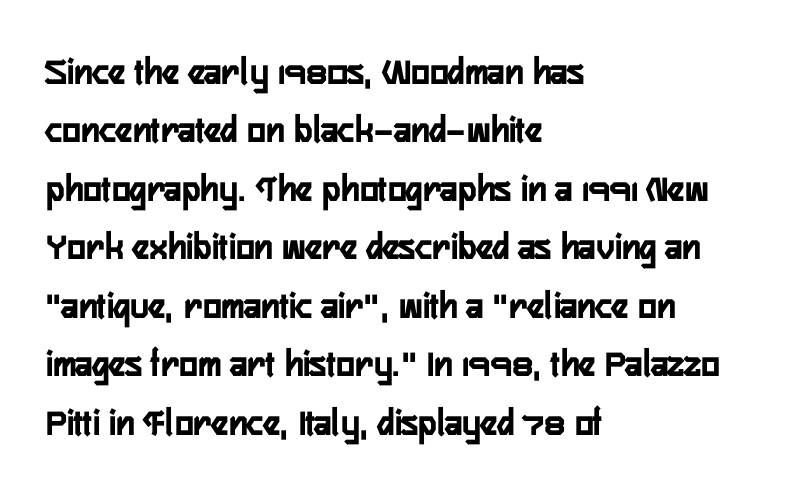
The image shows 39 px condensed sans-serif type, upright; set left-aligned, normal line spacing (1.5x), normal letter spacing, not underlined; low stroke contrast and a medium x-height.
